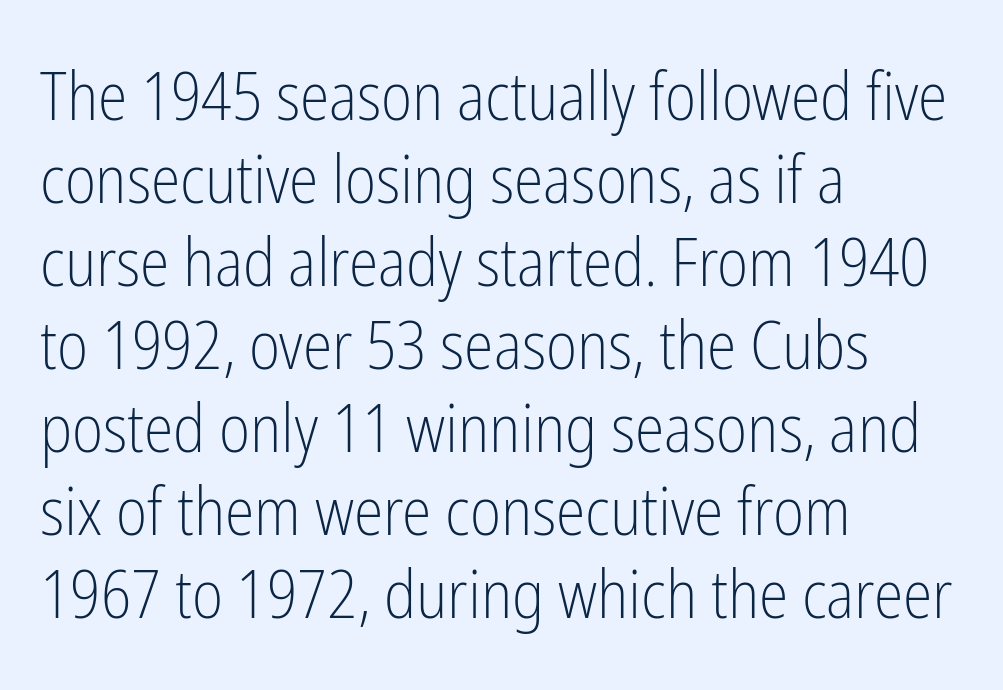
Here the glyphs are tracked normally, forming tight word shapes. The passage shown is typed in a proportional face where columns would drift. The face looks like a standard text weight, possibly lighter. A student would call this left alignment; a typographer would say flush left, rag right.
